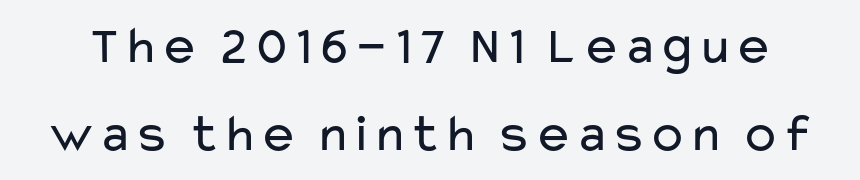
Grotesque or geometric, the face here clearly has no serifs. The face used here is rendered with its standard letterfit. Heft: none added — not bold. Lines of text with bare space underneath. Does the lettering tilt? It doesn't — this is upright. A typesetter would call this proportional, since set widths differ per character.
